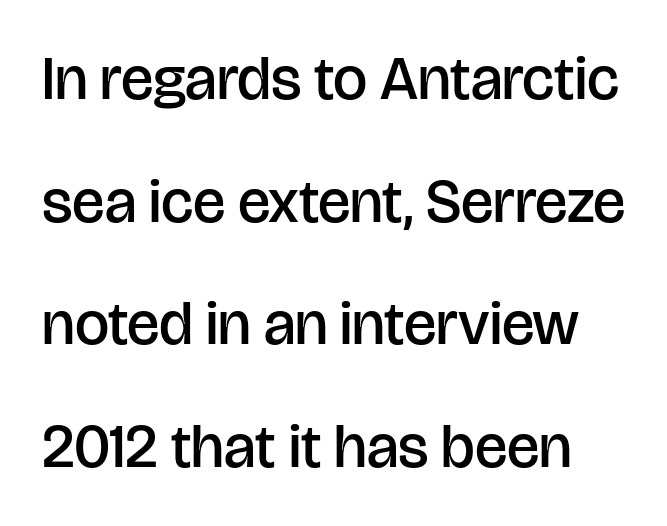
It's the straight-up-and-down kind of type. Descenders hang freely into open space. Moderately thickened strokes mark this as semibold type. Characters follow at the spacing the type designer built in. The designer went with a sans here, leaving each stem footless. This sample has the flowing, uneven cadence of proportional lettering.
